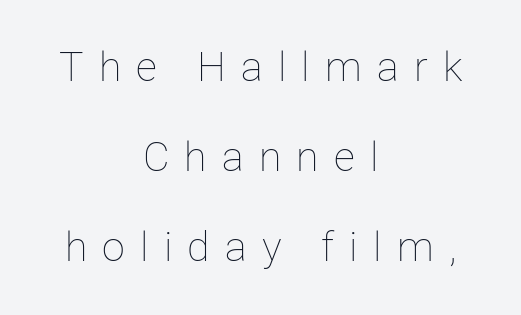
Q: Is the text bold? A: No.
Q: Is the text italic (slanted)? A: No, it is upright.
Q: Is the text underlined? A: No.
Q: How is the paragraph aligned? A: Centered.
Q: Is the spacing between letters normal or unusually wide? A: Unusually wide.
Q: Is the spacing between lines tight, normal or loose? A: Loose.
Q: Width (condensed, normal, or wide)? A: Normal.
Q: Stroke contrast? A: Low.
Q: x-height? A: Medium.
Q: Monospaced? A: No.
